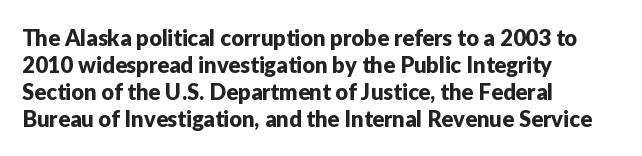
Is the block centered? No — it sits flush against the left margin. Beneath every word, the page is bare. What stands out about the letter spacing? Nothing — it is the standard amount. The lettering stays uniformly vertical, giving the passage a roman look.
